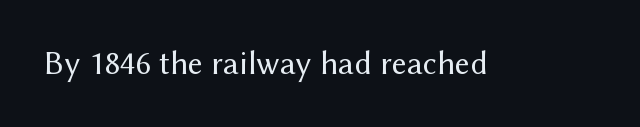
The face used here is proportionally spaced, like ordinary book or web type. Each letter's strokes conclude bluntly, with no projecting serifs. Heaviness? Minimal to ordinary, like unemphasized prose. The type is set solid horizontally, with unmodified tracking.
